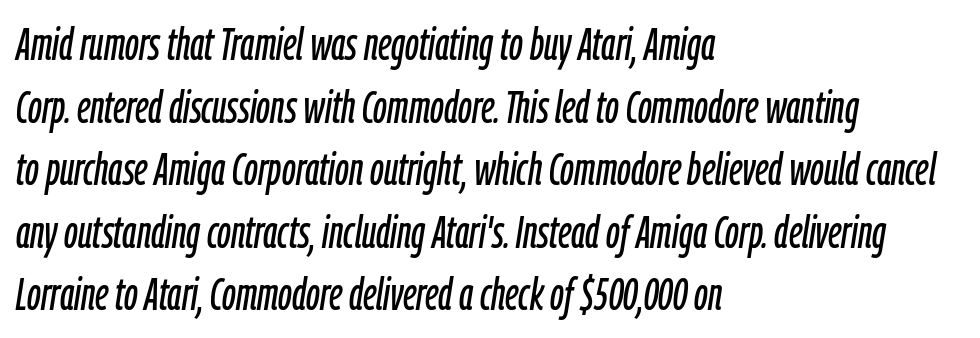
The image shows 45 px condensed type, italic (leaning right); set left-aligned, normal line spacing (1.39x), normal letter spacing, not underlined; low stroke contrast and a medium x-height.
